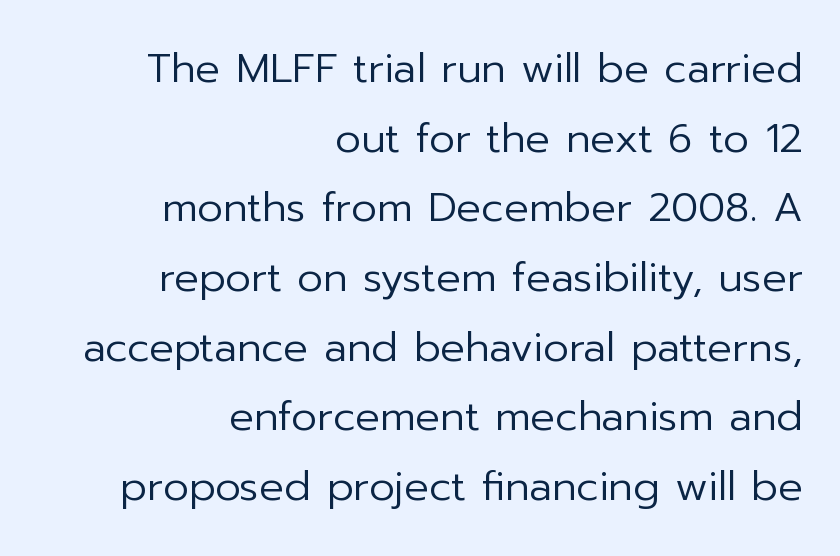
{"serif": "no", "italic": "no", "bold": "no", "weight": "regular", "width": "normal", "stroke_contrast": "low", "x_height": "medium", "monospaced": "no", "underline": "no", "align": "right", "line_spacing": "normal", "line_spacing_ratio": 1.7, "letter_spacing": "normal", "letter_spacing_em": 0.0, "glyph_px": 41}
